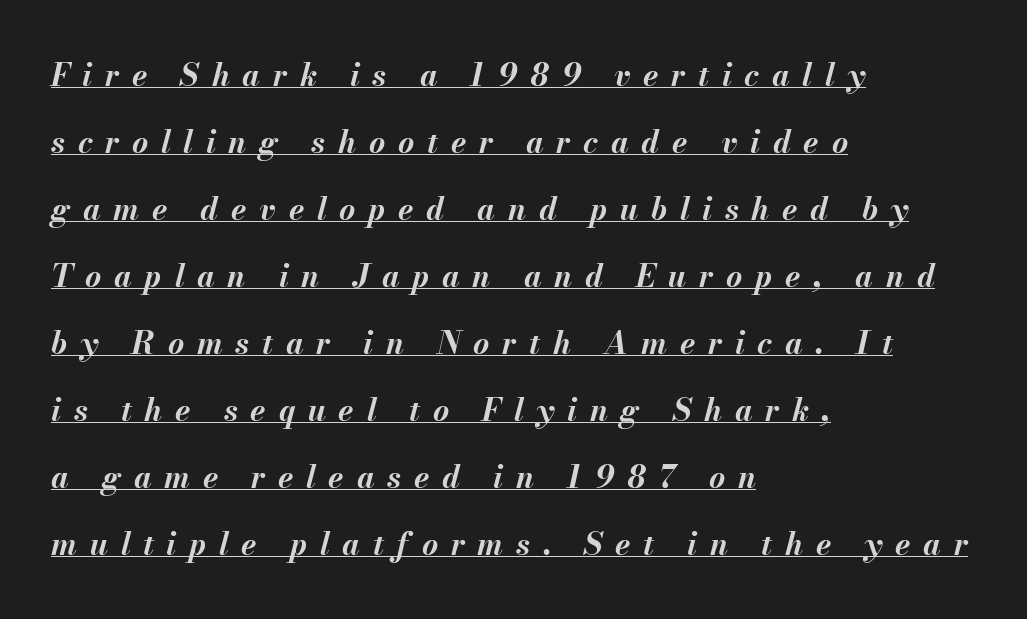
{"italic": "yes", "lean": "right", "slant_degrees": 13, "bold": "yes", "weight": "bold", "width": "normal", "stroke_contrast": "medium", "x_height": "small", "monospaced": "no", "underline": "yes", "align": "left", "line_spacing": "loose", "line_spacing_ratio": 2.16, "letter_spacing": "wide", "letter_spacing_em": 0.41, "glyph_px": 31}
